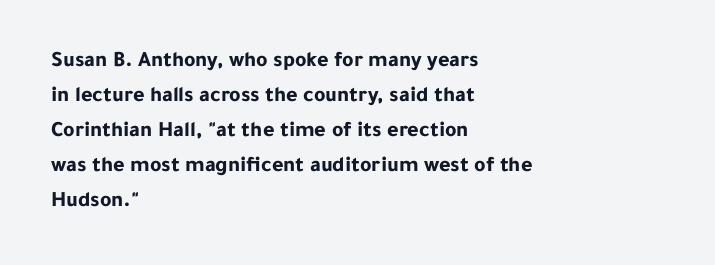
Q: Is the text bold? A: Yes.
Q: Is the text italic (slanted)? A: No, it is upright.
Q: Is the text underlined? A: No.
Q: How is the paragraph aligned? A: Left-aligned.
Q: Is the spacing between letters normal or unusually wide? A: Normal.
Q: Is the spacing between lines tight, normal or loose? A: Normal.
